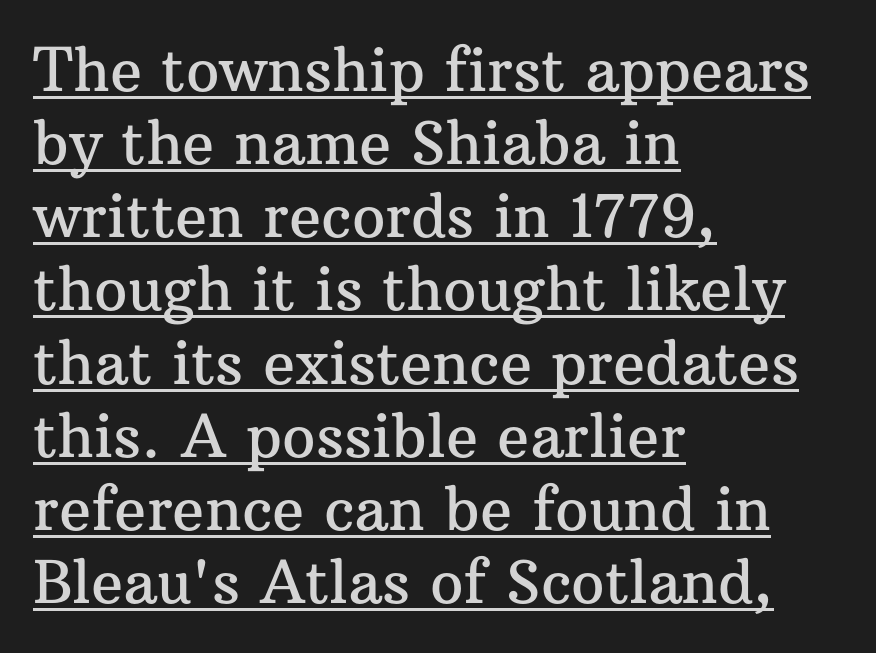
Q: Is the text italic (slanted)? A: No, it is upright.
Q: Is the typeface a serif or a sans-serif typeface? A: Serif.
Q: Is the text underlined? A: Yes.
Q: How is the paragraph aligned? A: Left-aligned.
Q: Is the spacing between letters normal or unusually wide? A: Normal.
Q: Width (condensed, normal, or wide)? A: Normal.
Q: Stroke contrast? A: Medium.
Q: x-height? A: Medium.
Q: Monospaced? A: No.
